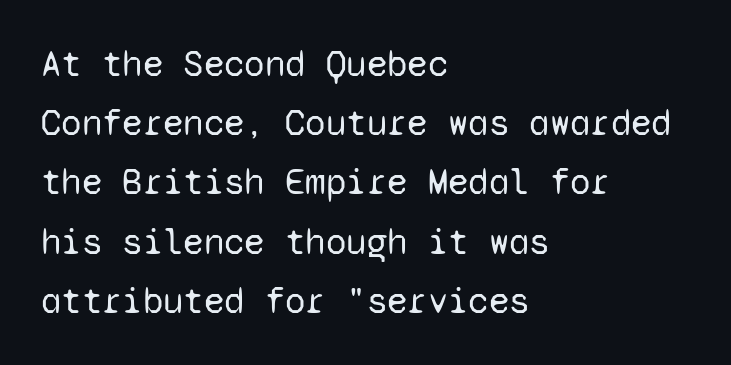
{"serif": "no", "italic": "no", "bold": "no", "weight": "regular", "width": "normal", "stroke_contrast": "low", "x_height": "medium", "monospaced": "yes", "underline": "no", "align": "left", "line_spacing": "normal", "line_spacing_ratio": 1.6, "letter_spacing": "normal", "letter_spacing_em": 0.0, "glyph_px": 37}
